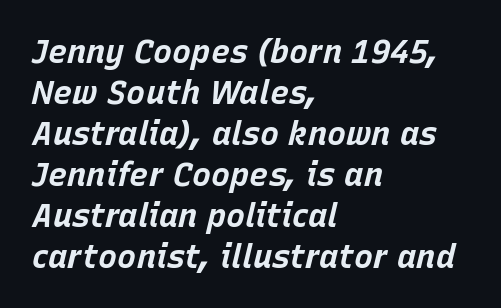
Q: Is the text bold? A: Yes.
Q: Is the text italic (slanted)? A: Yes, it leans right by about 15 degrees.
Q: Is the text underlined? A: No.
Q: How is the paragraph aligned? A: Left-aligned.
Q: Is the spacing between letters normal or unusually wide? A: Normal.
Q: Is the spacing between lines tight, normal or loose? A: Normal.
Q: Width (condensed, normal, or wide)? A: Normal.
Q: Stroke contrast? A: Low.
Q: x-height? A: Large.
Q: Monospaced? A: No.
